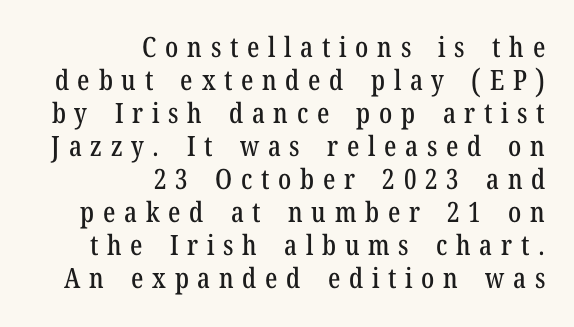
This sample is right-justified, so line beginnings fall wherever the words allow. The designer went with a serif here, giving each stem small feet. Honestly, there is no underline to notice here at all. Tracking here is generous; glyphs stand well apart from one another.
